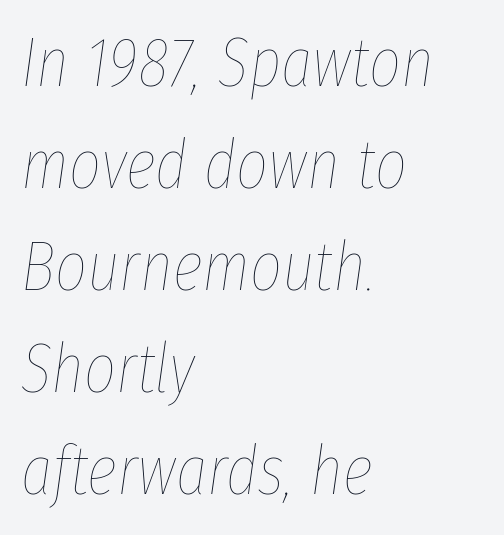
{"italic": "yes", "lean": "right", "slant_degrees": 8, "bold": "no", "weight": "thin", "width": "condensed", "stroke_contrast": "low", "x_height": "medium", "monospaced": "no", "underline": "no", "align": "left", "line_spacing": "normal", "line_spacing_ratio": 1.48, "letter_spacing": "normal", "letter_spacing_em": 0.0, "glyph_px": 69}
